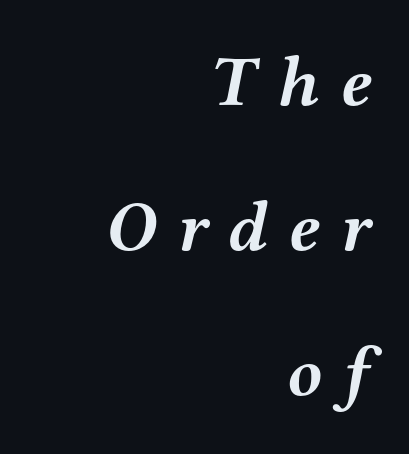
In terms of leading, this rendering errs on the spacious side. In terms of letterspacing, this is a distinctly airy, spread setting. Typographically, this falls in the serif category. Has an underline been added? It has not. Does the lettering tilt? It does — this is italic. A student would call this right alignment; a typographer would say flush right, rag left.
